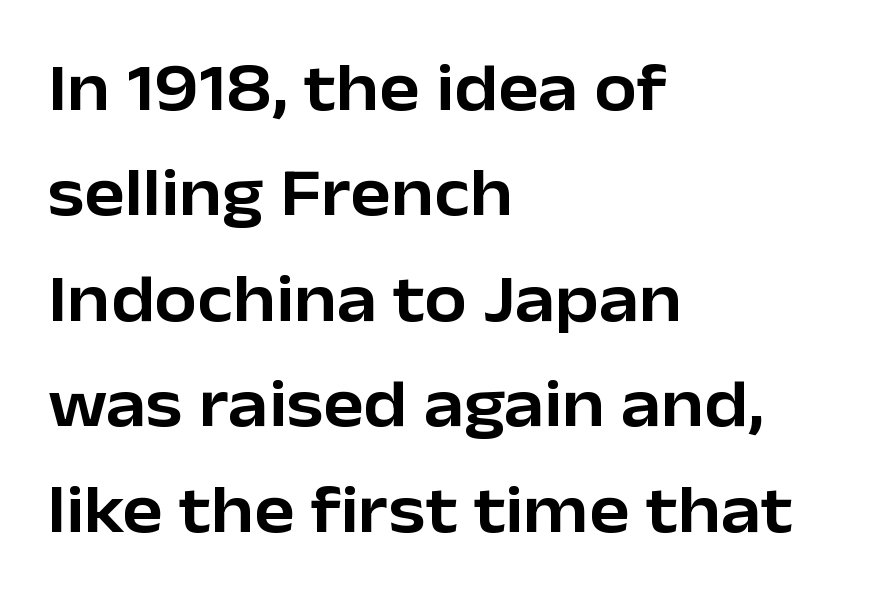
{"serif": "no", "italic": "no", "width": "normal", "stroke_contrast": "low", "x_height": "medium", "monospaced": "no", "underline": "no", "align": "left", "line_spacing": "normal", "line_spacing_ratio": 1.55, "letter_spacing": "normal", "letter_spacing_em": 0.0, "glyph_px": 68}
